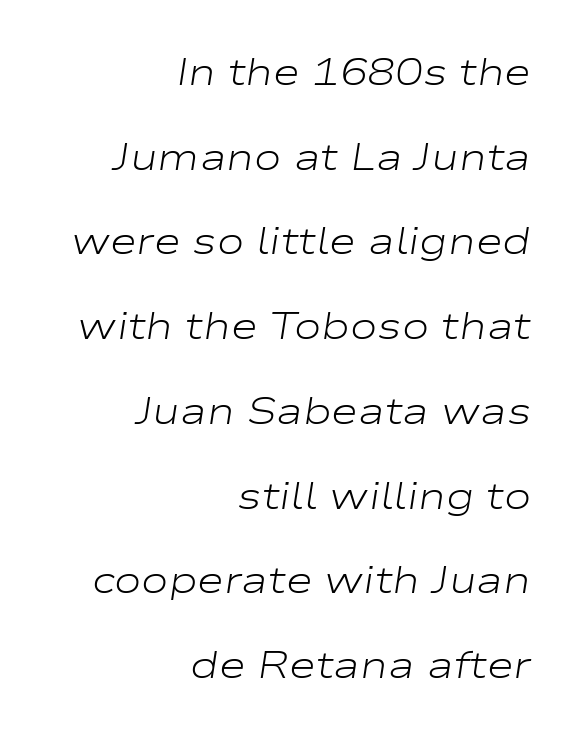
Q: Is the text bold? A: No.
Q: Is the text italic (slanted)? A: Yes, it leans right by about 9 degrees.
Q: Is the text underlined? A: No.
Q: How is the paragraph aligned? A: Right-aligned.
Q: Is the spacing between letters normal or unusually wide? A: Normal.
Q: Is the spacing between lines tight, normal or loose? A: Loose.
Q: Width (condensed, normal, or wide)? A: Wide.
Q: Stroke contrast? A: Low.
Q: x-height? A: Medium.
Q: Monospaced? A: No.
